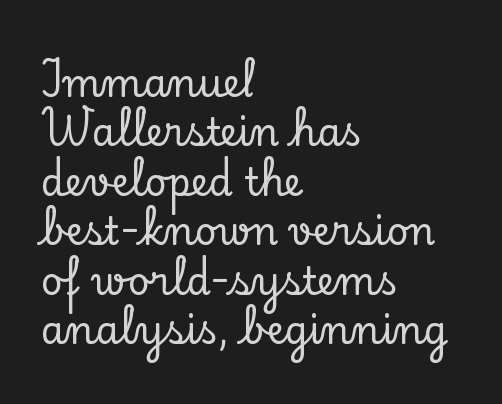
{"serif": "yes", "italic": "no", "width": "normal", "stroke_contrast": "low", "x_height": "small", "monospaced": "no", "underline": "no", "align": "left", "line_spacing": "normal", "line_spacing_ratio": 1.3, "letter_spacing": "normal", "letter_spacing_em": 0.0, "glyph_px": 38}
